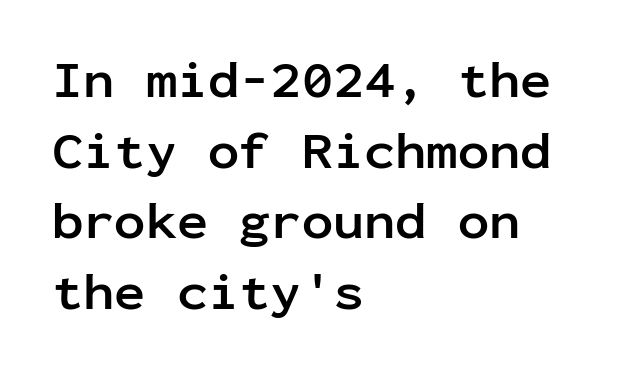
Think of a typewriter: that constant character pitch is what you see here. The lettering holds an erect, upright posture throughout. Clear beneath every line of the passage. The rag falls on the right side of this text block.
